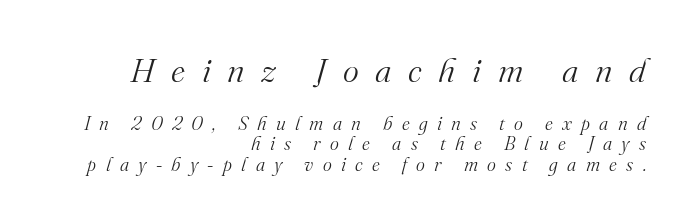
These lines are set flush right with a ragged left edge. The lines are packed closely together with very little leading. Visually, the top section dominates because its glyphs are scaled up. Small tapered or slab feet sit at the stroke ends, so this counts as serif. Heaviness? Minimal to ordinary, like unemphasized prose.
